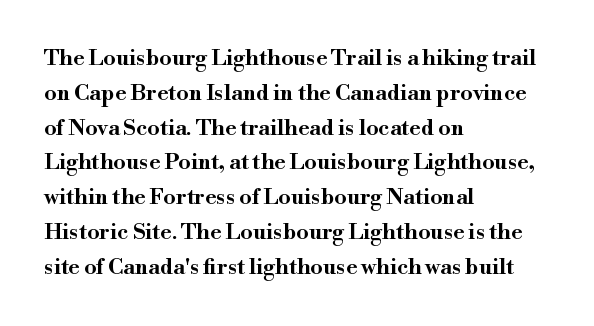
Q: Is the text italic (slanted)? A: No, it is upright.
Q: Is the text underlined? A: No.
Q: How is the paragraph aligned? A: Left-aligned.
Q: Is the spacing between letters normal or unusually wide? A: Normal.
Q: Is the spacing between lines tight, normal or loose? A: Normal.
